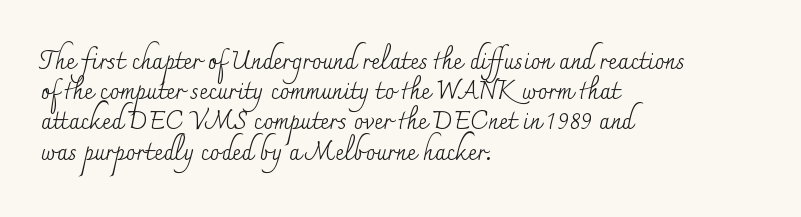
Q: Is the text bold? A: No.
Q: Is the text italic (slanted)? A: Yes.
Q: Is the text underlined? A: No.
Q: How is the paragraph aligned? A: Left-aligned.
Q: Is the spacing between letters normal or unusually wide? A: Normal.
Q: Is the spacing between lines tight, normal or loose? A: Normal.
